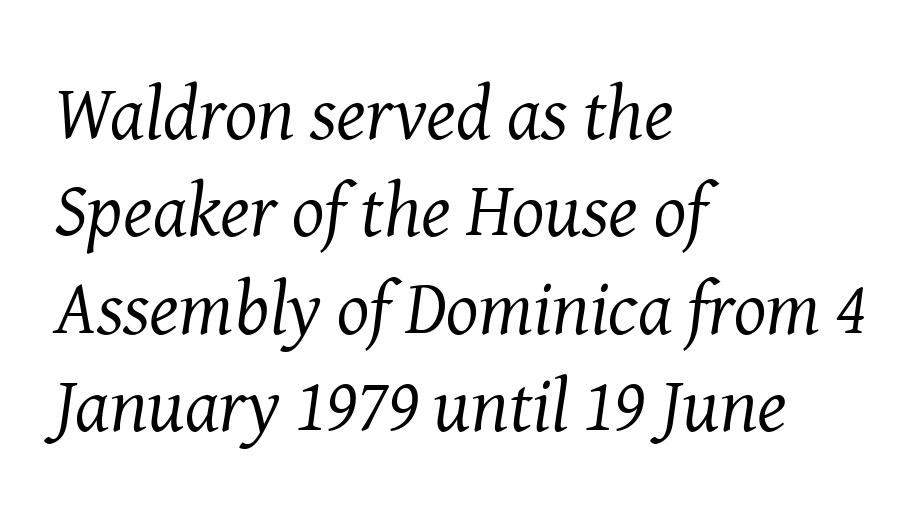
Q: Is the text bold? A: No.
Q: Is the text italic (slanted)? A: Yes, it leans right by about 8 degrees.
Q: Is the typeface a serif or a sans-serif typeface? A: Serif.
Q: Is the text underlined? A: No.
Q: How is the paragraph aligned? A: Left-aligned.
Q: Is the spacing between letters normal or unusually wide? A: Normal.
Q: Is the spacing between lines tight, normal or loose? A: Normal.
Q: Width (condensed, normal, or wide)? A: Normal.
Q: Stroke contrast? A: Medium.
Q: x-height? A: Medium.
Q: Monospaced? A: No.
